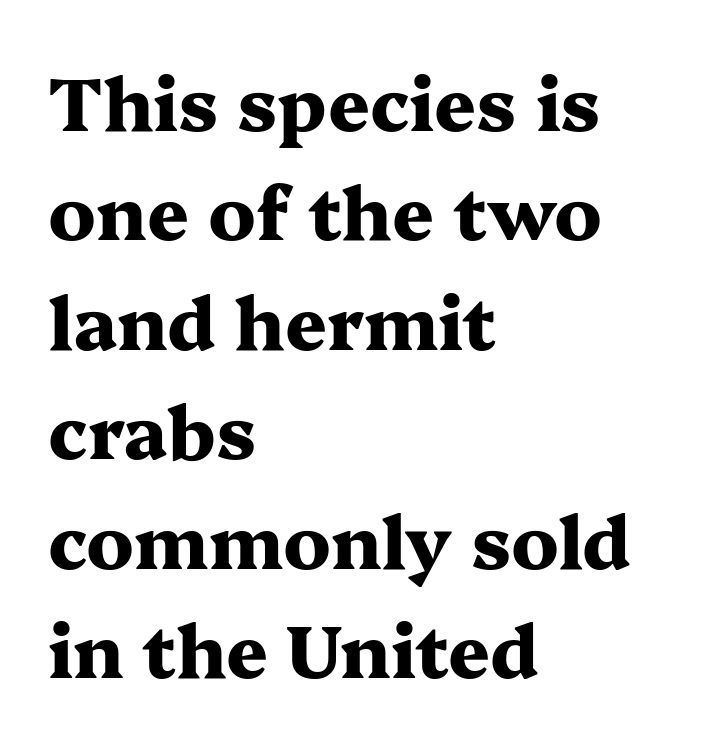
Q: Is the text bold? A: Yes.
Q: Is the text italic (slanted)? A: No, it is upright.
Q: Is the typeface a serif or a sans-serif typeface? A: Serif.
Q: Is the text underlined? A: No.
Q: How is the paragraph aligned? A: Left-aligned.
Q: Is the spacing between letters normal or unusually wide? A: Normal.
Q: Is the spacing between lines tight, normal or loose? A: Normal.
Q: Width (condensed, normal, or wide)? A: Wide.
Q: Stroke contrast? A: Medium.
Q: x-height? A: Medium.
Q: Monospaced? A: No.
